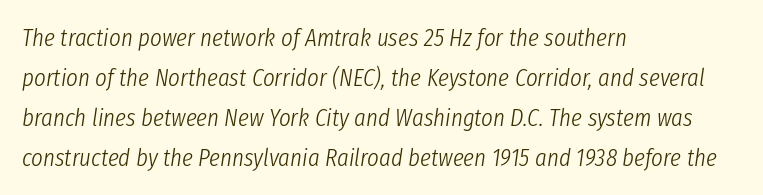
The rows are spaced the way most documents space them. Type without underlining. The line texture is even and compact thanks to regular tracking. Weight: in the light-to-regular range.
